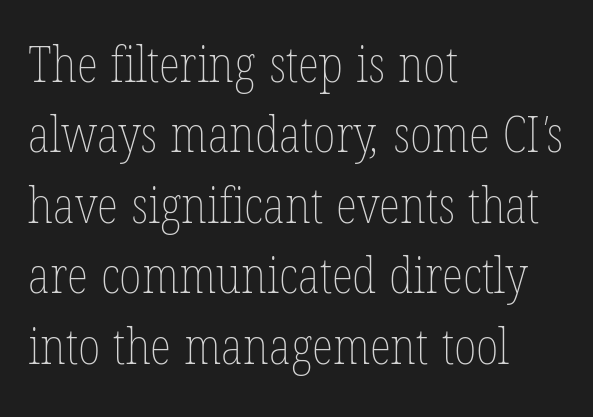
The image shows 50 px thin, condensed type; set left-aligned, normal line spacing (1.41x), normal letter spacing, not underlined; low stroke contrast and a medium x-height.
